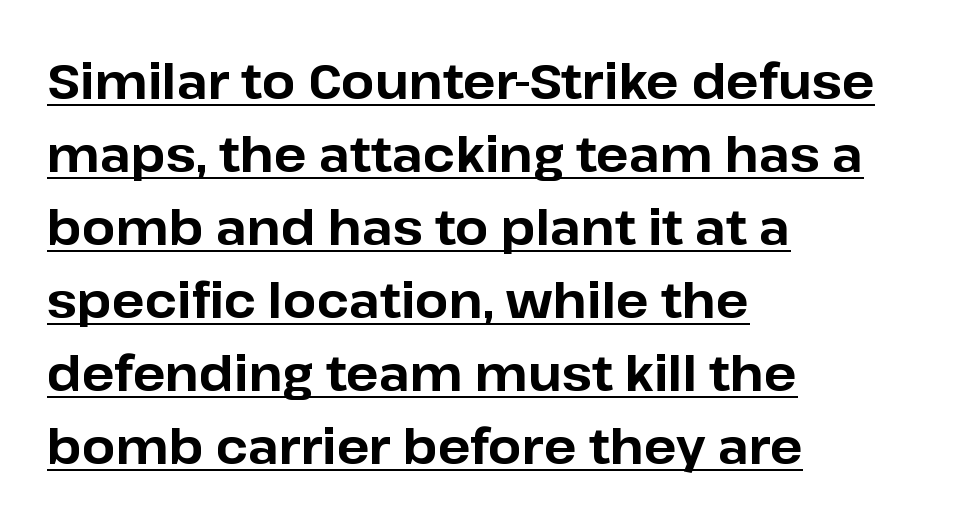
Style check: upright. The passage is arranged the way most books set body copy — flush left. Is this a fixed-width face? No — the glyphs have proportional, varying widths. The designer went with a sans here, leaving each stem footless.
